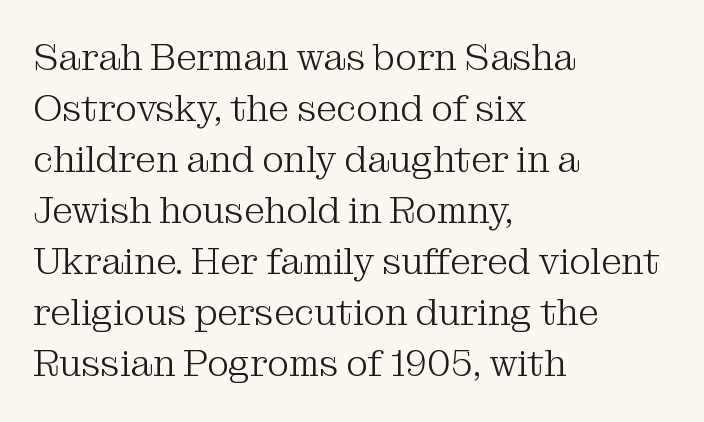
{"serif": "yes", "italic": "no", "bold": "no", "weight": "light", "width": "normal", "stroke_contrast": "medium", "x_height": "medium", "monospaced": "no", "underline": "no", "align": "left", "line_spacing": "normal", "line_spacing_ratio": 1.38, "letter_spacing": "normal", "letter_spacing_em": 0.0, "glyph_px": 37}
